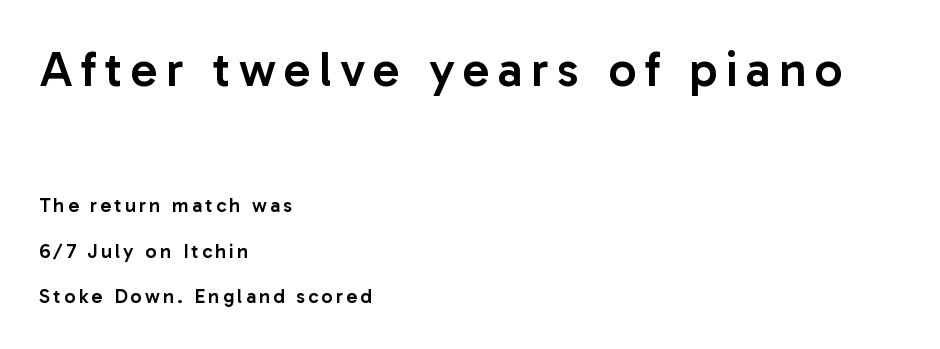
The image shows 50 px semibold sans-serif type, upright; set left-aligned, loose line spacing (2.28x), not underlined; the first (top) block is 2.5x larger; low stroke contrast and a medium x-height.
